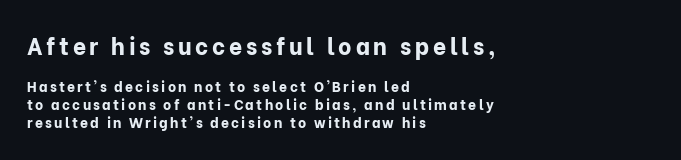
{"italic": "no", "bold": "yes", "underline": "no", "align": "left", "line_spacing": "normal", "line_spacing_ratio": 1.29, "larger_block": "first", "size_ratio": 1.64, "glyph_px": 23}
